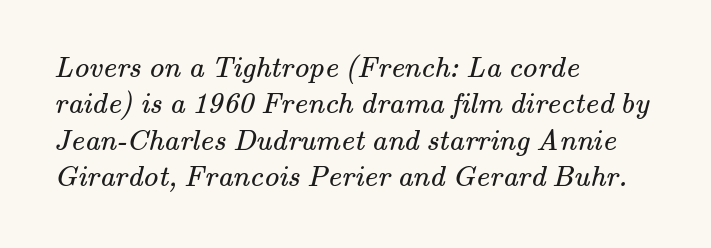
{"serif": "yes", "bold": "no", "weight": "regular", "width": "normal", "stroke_contrast": "medium", "x_height": "small", "monospaced": "no", "underline": "no", "align": "left", "line_spacing_ratio": 1.21, "letter_spacing": "normal", "letter_spacing_em": 0.0, "glyph_px": 30}
